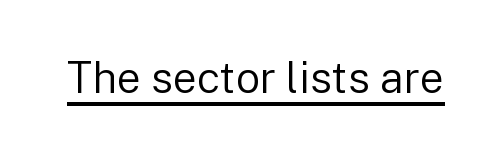
Q: Is the text bold? A: No.
Q: Is the text italic (slanted)? A: No, it is upright.
Q: Is the typeface a serif or a sans-serif typeface? A: Sans-serif.
Q: Is the text underlined? A: Yes.
Q: Is the spacing between letters normal or unusually wide? A: Normal.
Q: Width (condensed, normal, or wide)? A: Normal.
Q: Stroke contrast? A: Low.
Q: x-height? A: Medium.
Q: Monospaced? A: No.
